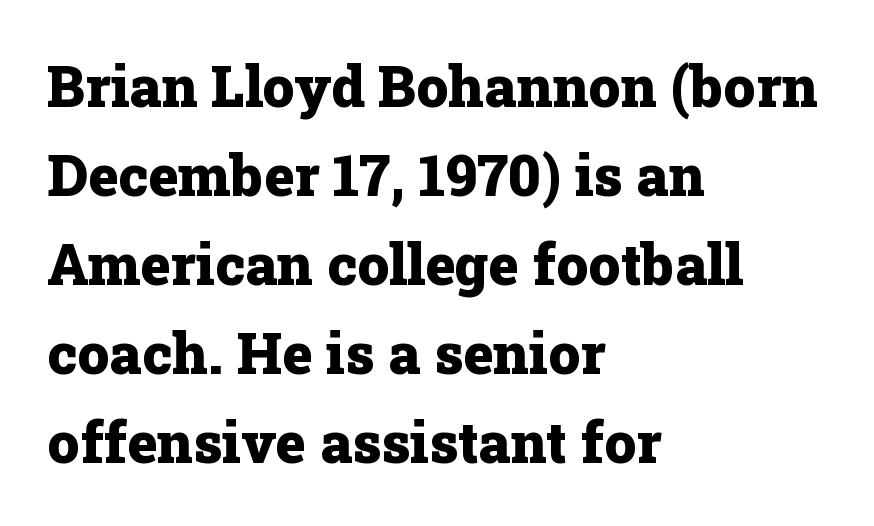
Q: Is the text bold? A: Yes.
Q: Is the text italic (slanted)? A: No, it is upright.
Q: Is the typeface a serif or a sans-serif typeface? A: Serif.
Q: Is the text underlined? A: No.
Q: How is the paragraph aligned? A: Left-aligned.
Q: Is the spacing between letters normal or unusually wide? A: Normal.
Q: Is the spacing between lines tight, normal or loose? A: Normal.
Q: Width (condensed, normal, or wide)? A: Normal.
Q: Stroke contrast? A: Low.
Q: x-height? A: Medium.
Q: Monospaced? A: No.
